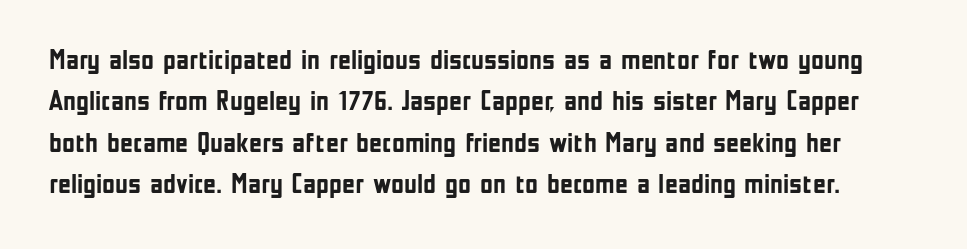
The image shows 28 px semibold, condensed sans-serif type, upright; set normal line spacing (1.48x), normal letter spacing, not underlined; low stroke contrast and a medium x-height.
